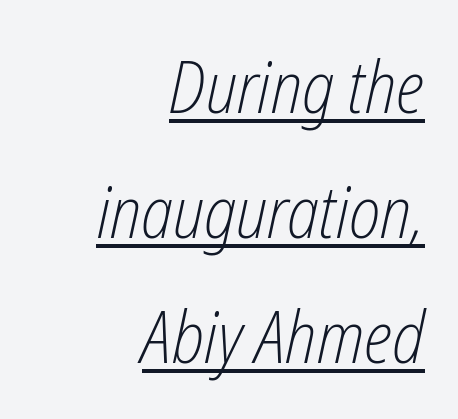
Casual observation: everything's shoved over to the right. Stems and bowls with no extra thickness — not bold. There is no visible air inserted between adjacent glyphs. Each letter keeps its own natural width here, so spacing adapts to shape. The lettering tilts uniformly, giving the passage an italic look. Is there an underline? Yes — a line sits under the letters.
